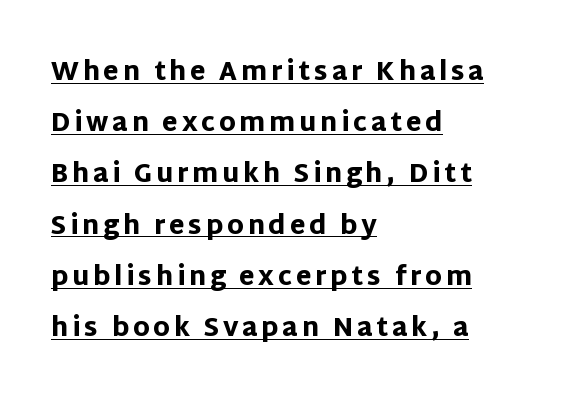
{"italic": "no", "bold": "yes", "underline": "yes", "align": "left", "line_spacing": "loose", "line_spacing_ratio": 2.05, "glyph_px": 25}
